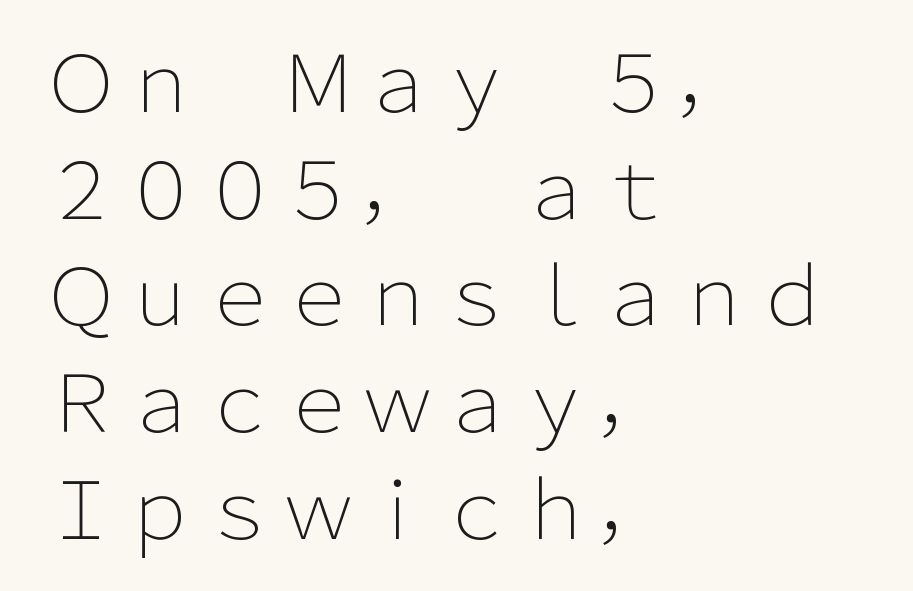
The image shows 79 px light sans-serif type, upright; set left-aligned, normal line spacing (1.35x), normal letter spacing, not underlined; low stroke contrast and a medium x-height.
